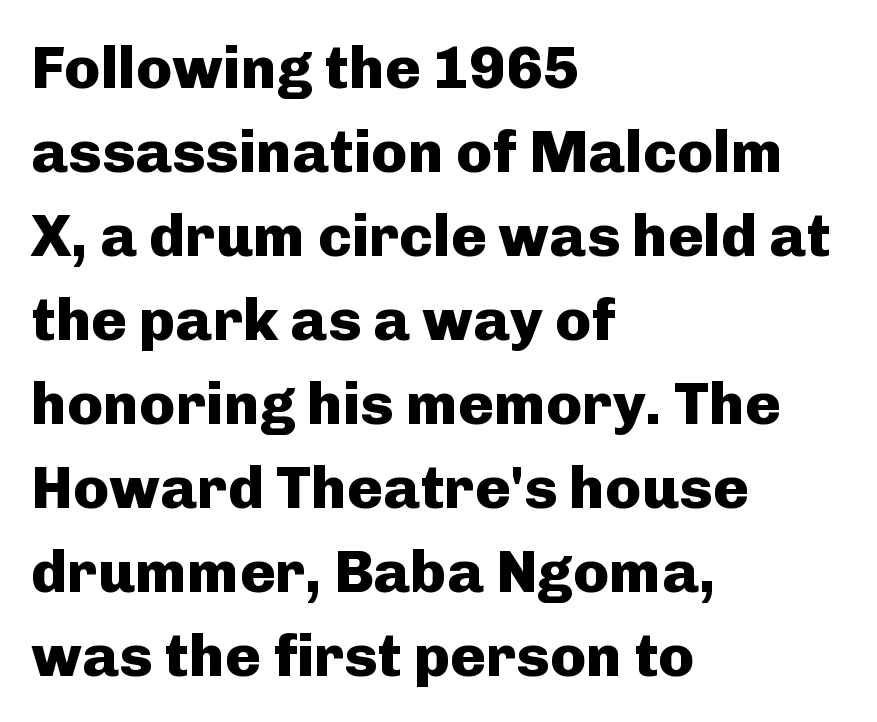
The image shows 60 px heavy sans-serif type, upright; set left-aligned, normal line spacing (1.4x), normal letter spacing, not underlined; low stroke contrast and a medium x-height.
